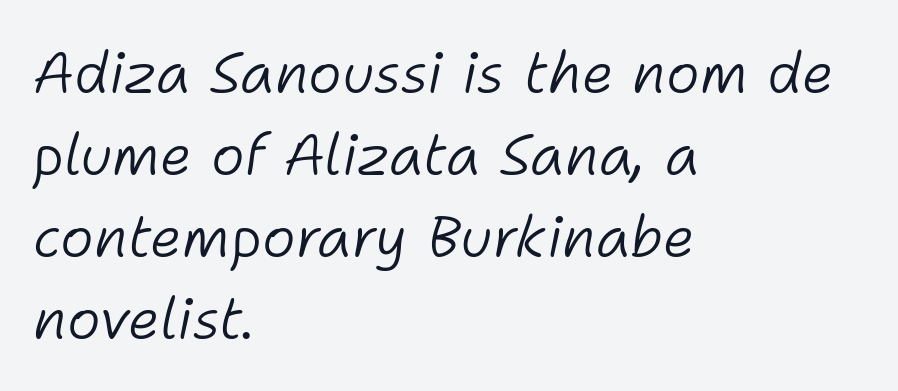
Q: Is the text bold? A: No.
Q: Is the text italic (slanted)? A: Yes, it leans right by about 11 degrees.
Q: Is the text underlined? A: No.
Q: How is the paragraph aligned? A: Left-aligned.
Q: Is the spacing between letters normal or unusually wide? A: Normal.
Q: Is the spacing between lines tight, normal or loose? A: Normal.
Q: Width (condensed, normal, or wide)? A: Normal.
Q: Stroke contrast? A: Low.
Q: x-height? A: Medium.
Q: Monospaced? A: No.
